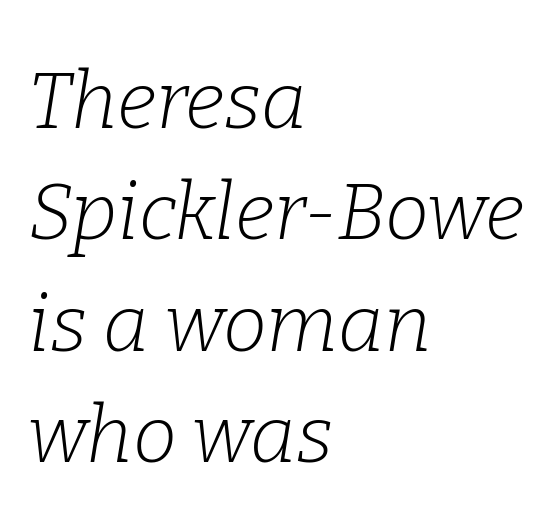
{"serif": "yes", "italic": "yes", "lean": "right", "slant_degrees": 9, "bold": "no", "weight": "light", "width": "normal", "stroke_contrast": "low", "x_height": "medium", "monospaced": "no", "underline": "no", "align": "left", "line_spacing": "normal", "line_spacing_ratio": 1.41, "letter_spacing": "normal", "letter_spacing_em": 0.0, "glyph_px": 79}
